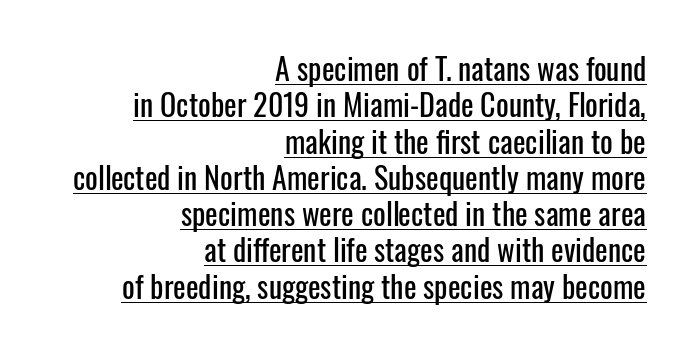
The image shows 30 px condensed sans-serif type, upright; set right-aligned, line spacing 1.21x, normal letter spacing, underlined; low stroke contrast and a medium x-height.
